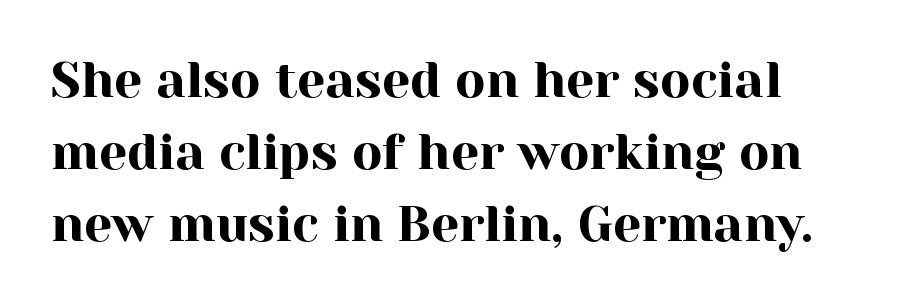
The image shows 50 px serif type, upright; set normal line spacing (1.44x), normal letter spacing, not underlined; a medium x-height.
